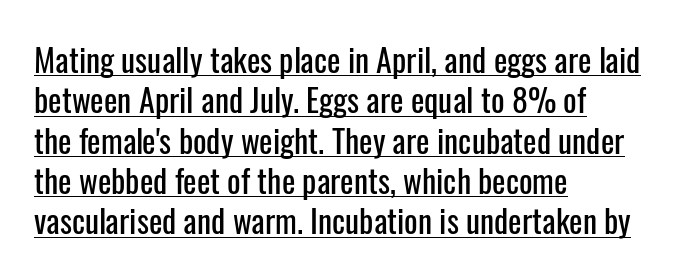
{"serif": "no", "italic": "no", "width": "condensed", "stroke_contrast": "low", "x_height": "medium", "monospaced": "no", "underline": "yes", "align": "left", "line_spacing": "normal", "line_spacing_ratio": 1.26, "letter_spacing": "normal", "letter_spacing_em": 0.0, "glyph_px": 32}
